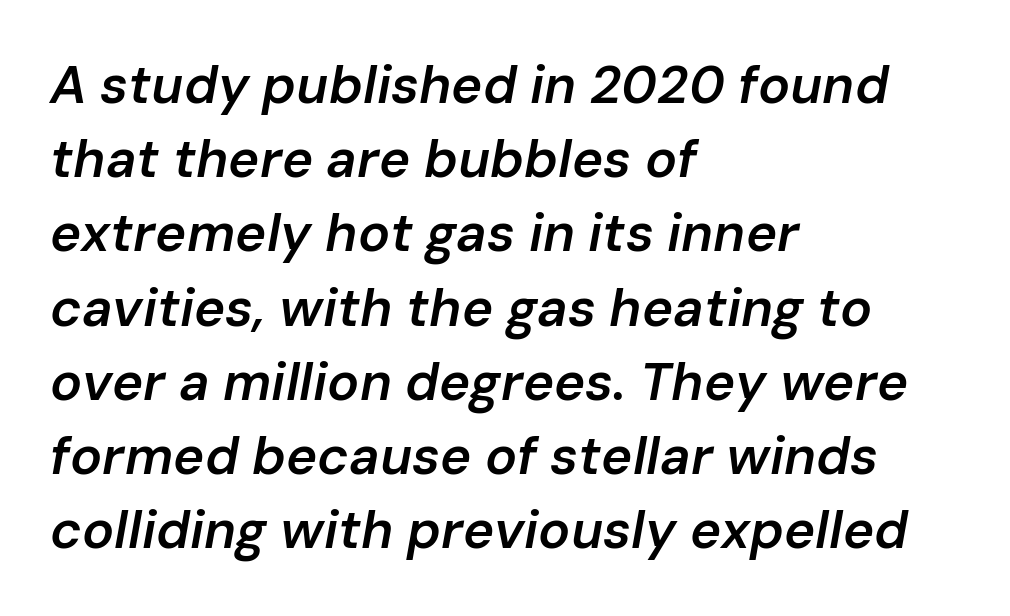
{"italic": "yes", "lean": "right", "slant_degrees": 10, "bold": "semi", "weight": "semibold", "width": "normal", "stroke_contrast": "low", "x_height": "medium", "monospaced": "no", "underline": "no", "align": "left", "line_spacing": "normal", "line_spacing_ratio": 1.4, "letter_spacing": "normal", "letter_spacing_em": 0.0, "glyph_px": 53}
